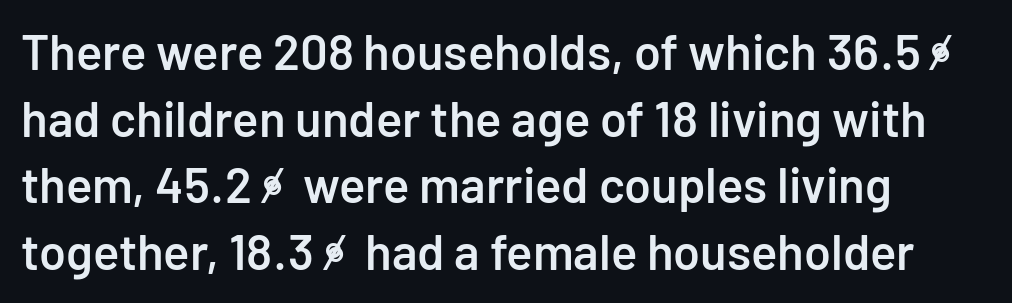
Q: Is the text bold? A: Semi-bold.
Q: Is the text italic (slanted)? A: No, it is upright.
Q: Is the typeface a serif or a sans-serif typeface? A: Sans-serif.
Q: Is the text underlined? A: No.
Q: How is the paragraph aligned? A: Left-aligned.
Q: Is the spacing between letters normal or unusually wide? A: Normal.
Q: Is the spacing between lines tight, normal or loose? A: Normal.
Q: Width (condensed, normal, or wide)? A: Normal.
Q: Stroke contrast? A: Low.
Q: x-height? A: Medium.
Q: Monospaced? A: No.
